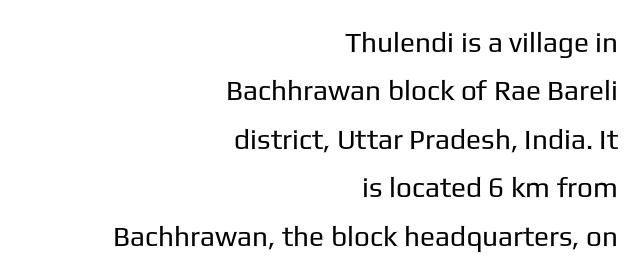
Q: Is the text bold? A: No.
Q: Is the text italic (slanted)? A: No, it is upright.
Q: Is the typeface a serif or a sans-serif typeface? A: Sans-serif.
Q: Is the text underlined? A: No.
Q: How is the paragraph aligned? A: Right-aligned.
Q: Is the spacing between letters normal or unusually wide? A: Normal.
Q: Width (condensed, normal, or wide)? A: Normal.
Q: Stroke contrast? A: Low.
Q: x-height? A: Medium.
Q: Monospaced? A: No.
